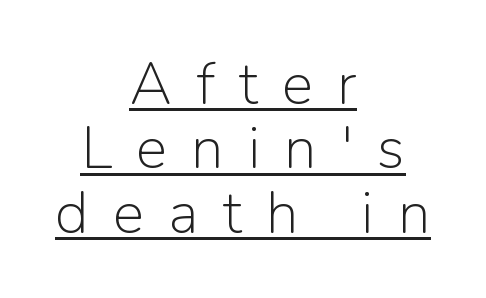
Q: Is the text bold? A: No.
Q: Is the text italic (slanted)? A: No, it is upright.
Q: Is the typeface a serif or a sans-serif typeface? A: Sans-serif.
Q: Is the text underlined? A: Yes.
Q: How is the paragraph aligned? A: Centered.
Q: Is the spacing between letters normal or unusually wide? A: Unusually wide.
Q: Is the spacing between lines tight, normal or loose? A: Tight.
Q: Width (condensed, normal, or wide)? A: Normal.
Q: Stroke contrast? A: Low.
Q: x-height? A: Medium.
Q: Monospaced? A: No.
